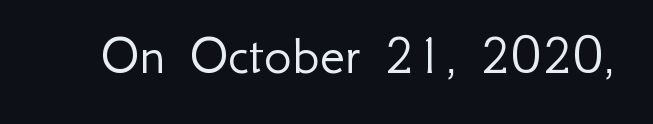
The image shows 58 px light sans-serif type, upright; set normal letter spacing, not underlined; low stroke contrast and a small x-height.
